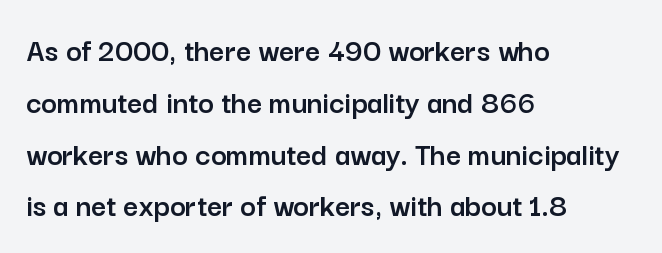
The image shows 33 px sans-serif type, upright; set left-aligned, normal line spacing (1.57x), normal letter spacing, not underlined; low stroke contrast and a medium x-height.
